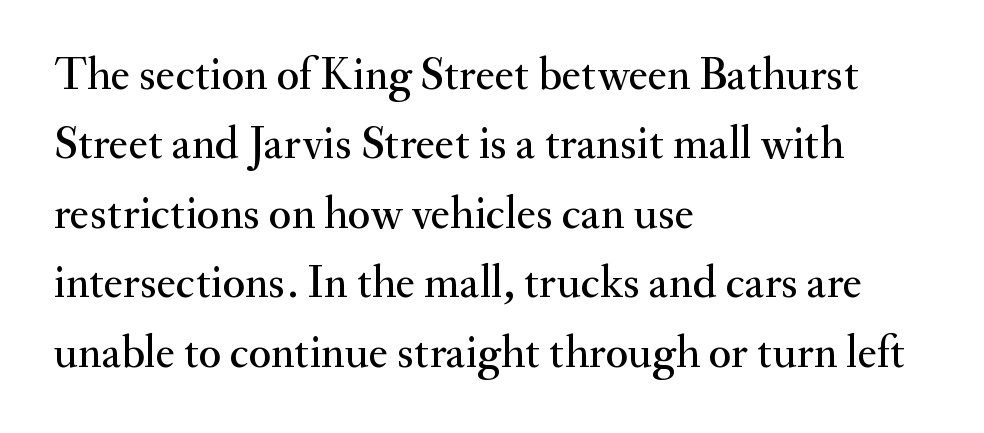
The strip under each line holds only bare page. You could not count columns in this text — the font is proportionally spaced. Characters follow at the spacing the type designer built in. Every stem runs plumb, perpendicular to the baseline. Quick note: interline space is typical.
